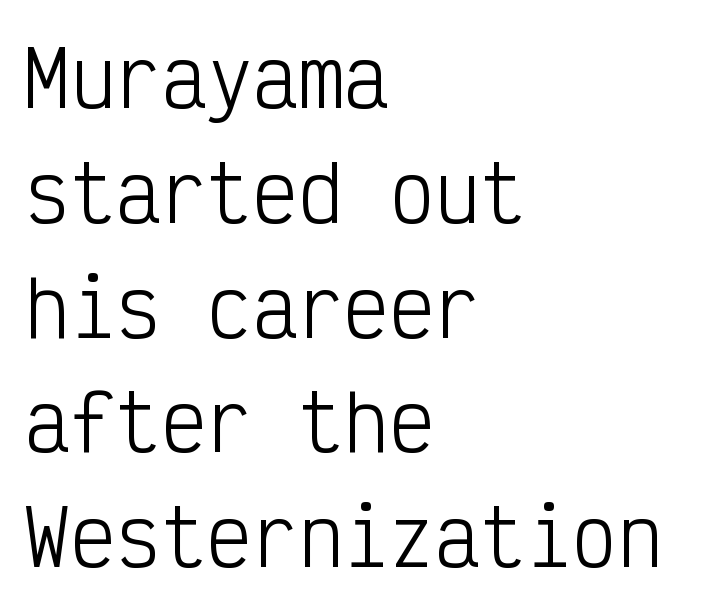
Q: Is the text bold? A: No.
Q: Is the text italic (slanted)? A: No, it is upright.
Q: Is the typeface a serif or a sans-serif typeface? A: Sans-serif.
Q: Is the text underlined? A: No.
Q: How is the paragraph aligned? A: Left-aligned.
Q: Is the spacing between letters normal or unusually wide? A: Normal.
Q: Is the spacing between lines tight, normal or loose? A: Normal.
Q: Width (condensed, normal, or wide)? A: Condensed.
Q: Stroke contrast? A: Low.
Q: x-height? A: Medium.
Q: Monospaced? A: Yes.
